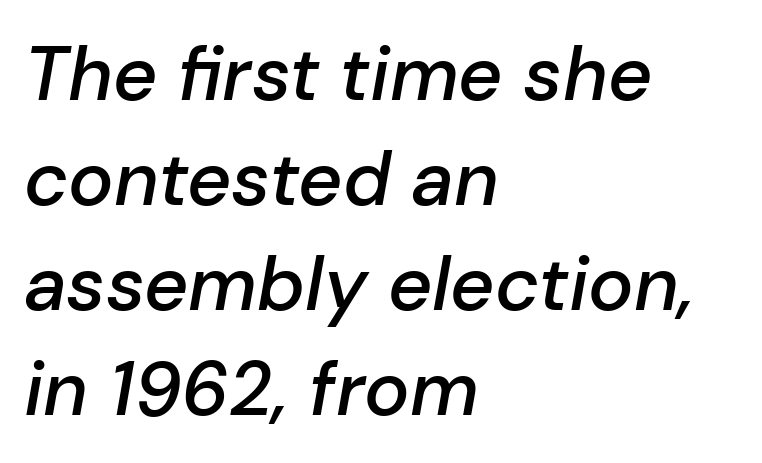
Q: Is the text bold? A: Semi-bold.
Q: Is the text italic (slanted)? A: Yes, it leans right by about 10 degrees.
Q: Is the text underlined? A: No.
Q: How is the paragraph aligned? A: Left-aligned.
Q: Is the spacing between letters normal or unusually wide? A: Normal.
Q: Is the spacing between lines tight, normal or loose? A: Normal.
Q: Width (condensed, normal, or wide)? A: Normal.
Q: Stroke contrast? A: Low.
Q: x-height? A: Medium.
Q: Monospaced? A: No.
